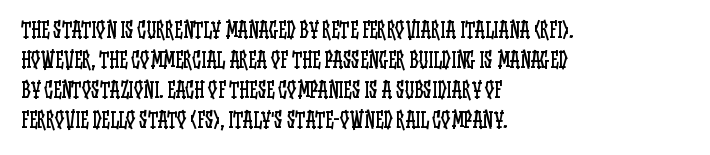
The image shows 21 px text type, upright; set left-aligned, normal line spacing (1.43x), normal letter spacing, not underlined.
